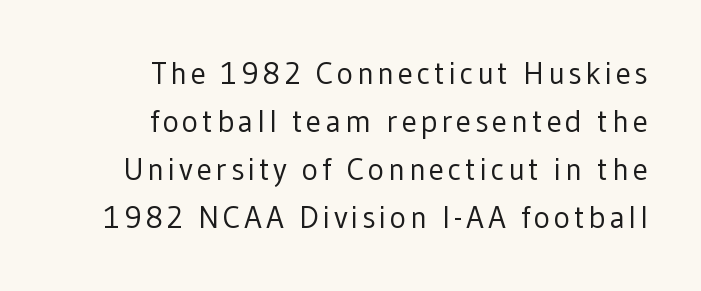
The image shows 31 px regular-weight sans-serif type, upright; set right-aligned, normal line spacing (1.55x), not underlined; low stroke contrast and a medium x-height.
